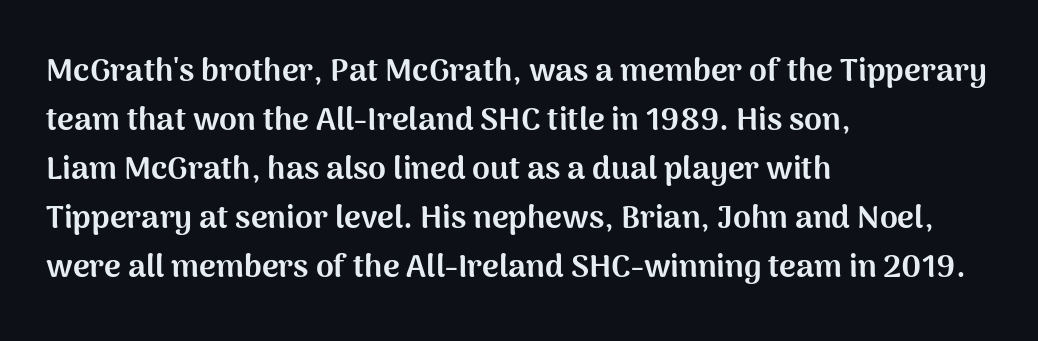
{"serif": "no", "italic": "no", "bold": "yes", "weight": "bold", "width": "normal", "stroke_contrast": "medium", "x_height": "medium", "monospaced": "no", "underline": "no", "align": "left", "line_spacing": "normal", "line_spacing_ratio": 1.53, "letter_spacing": "normal", "letter_spacing_em": 0.0, "glyph_px": 32}
